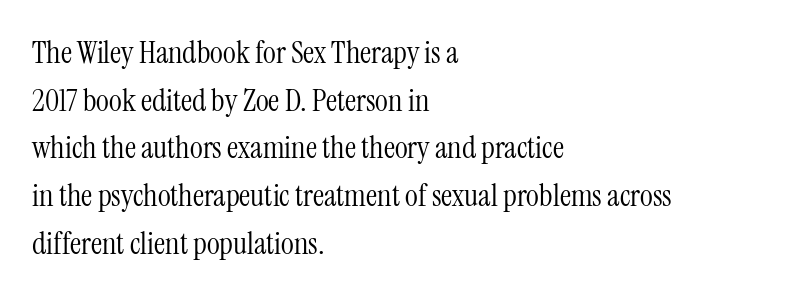
The characters display serif detailing at their extremities. Weight: in the light-to-regular range. Typeset ragged right — the left edge is the straight one. Varying glyph widths throughout — classic text-font behaviour. Standard letterfit; no display-style spreading of the glyphs. This rendering features lettering with no underline.
